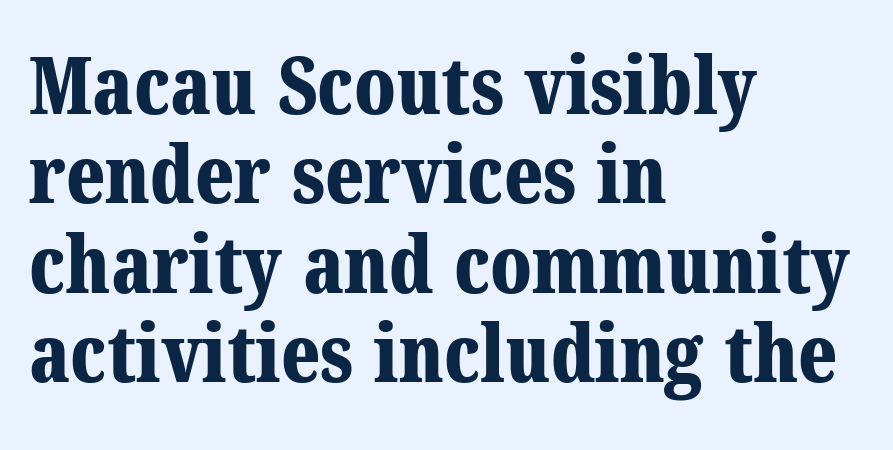
Q: Is the text bold? A: Yes.
Q: Is the typeface a serif or a sans-serif typeface? A: Serif.
Q: Is the text underlined? A: No.
Q: How is the paragraph aligned? A: Left-aligned.
Q: Is the spacing between letters normal or unusually wide? A: Normal.
Q: Is the spacing between lines tight, normal or loose? A: Tight.
Q: Width (condensed, normal, or wide)? A: Normal.
Q: Stroke contrast? A: Medium.
Q: x-height? A: Medium.
Q: Monospaced? A: No.
